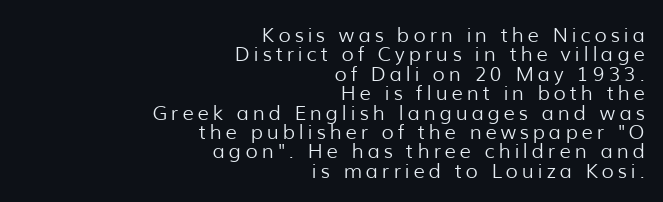
Q: Is the text bold? A: No.
Q: Is the text italic (slanted)? A: No, it is upright.
Q: Is the text underlined? A: No.
Q: How is the paragraph aligned? A: Right-aligned.
Q: Is the spacing between lines tight, normal or loose? A: Tight.
